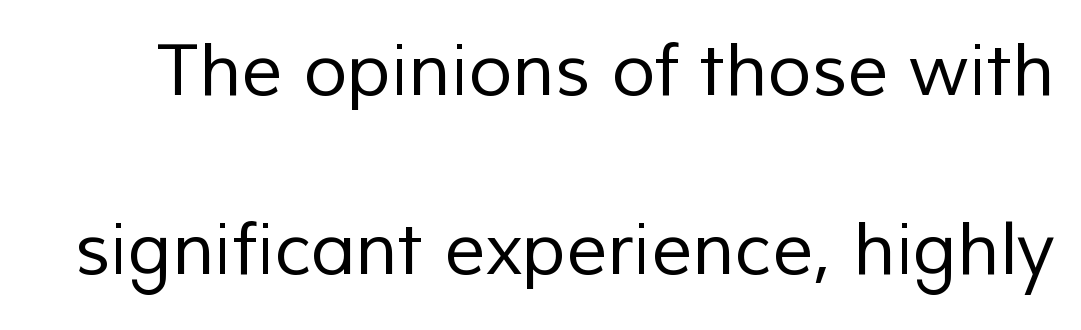
The image shows 72 px regular-weight sans-serif type; set loose line spacing (2.49x), normal letter spacing, not underlined; low stroke contrast and a medium x-height.
